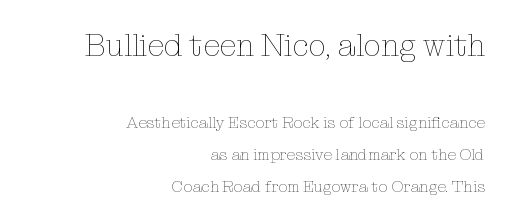
{"italic": "no", "bold": "no", "weight": "thin", "width": "normal", "stroke_contrast": "low", "x_height": "medium", "monospaced": "no", "underline": "no", "align": "right", "line_spacing": "loose", "line_spacing_ratio": 2.0, "letter_spacing": "normal", "letter_spacing_em": 0.0, "larger_block": "first", "size_ratio": 1.94, "glyph_px": 31}
